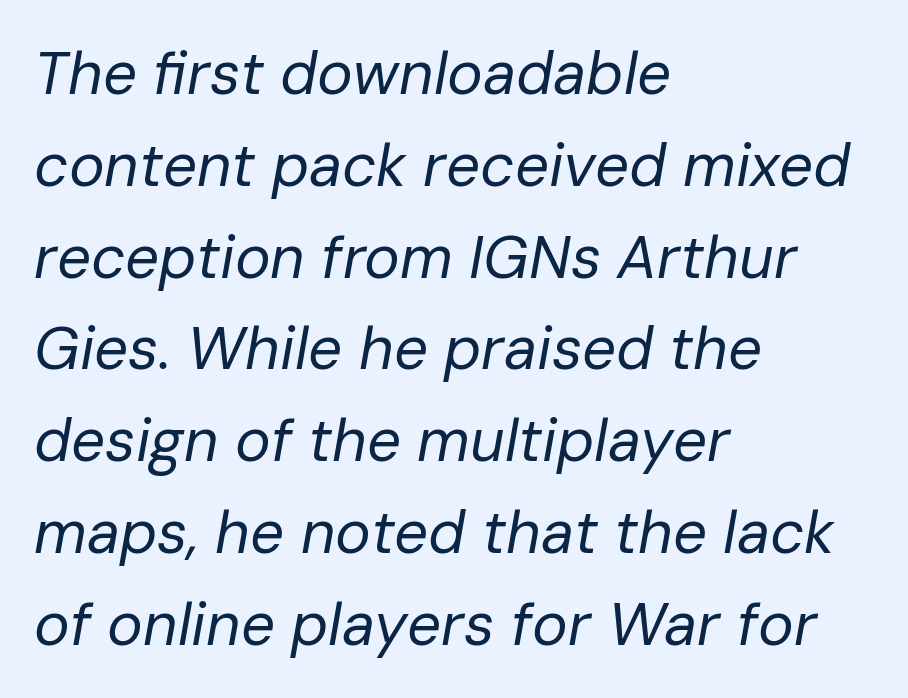
{"italic": "yes", "lean": "right", "slant_degrees": 10, "bold": "no", "weight": "regular", "width": "normal", "stroke_contrast": "low", "x_height": "medium", "monospaced": "no", "underline": "no", "align": "left", "line_spacing": "normal", "line_spacing_ratio": 1.53, "letter_spacing": "normal", "letter_spacing_em": 0.0, "glyph_px": 60}
